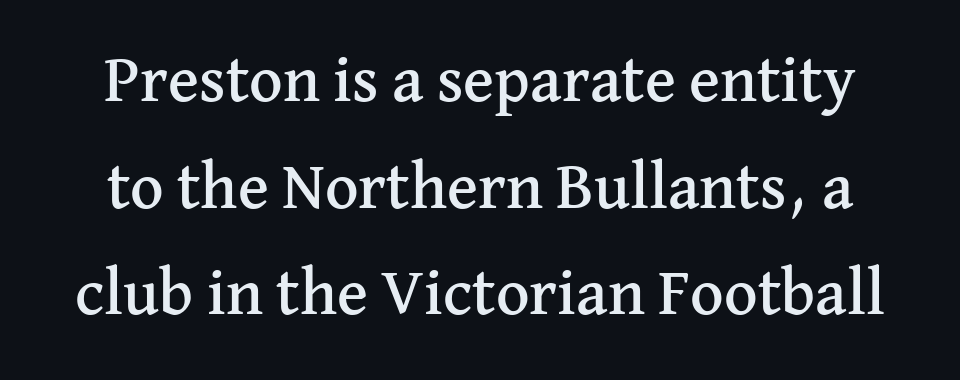
{"serif": "yes", "italic": "no", "width": "normal", "stroke_contrast": "medium", "x_height": "medium", "monospaced": "no", "underline": "no", "line_spacing": "normal", "line_spacing_ratio": 1.64, "letter_spacing": "normal", "letter_spacing_em": 0.0, "glyph_px": 65}
